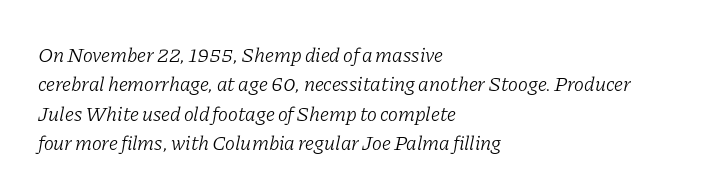
Q: Is the text bold? A: No.
Q: Is the text italic (slanted)? A: Yes, it leans right by about 11 degrees.
Q: Is the text underlined? A: No.
Q: How is the paragraph aligned? A: Left-aligned.
Q: Is the spacing between letters normal or unusually wide? A: Normal.
Q: Is the spacing between lines tight, normal or loose? A: Normal.
